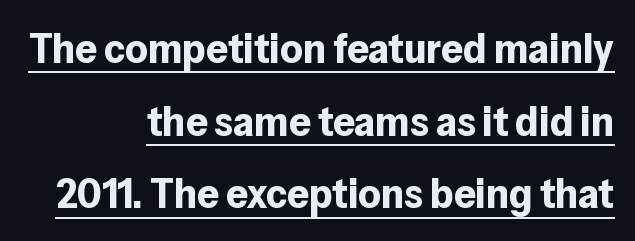
The image shows 43 px bold sans-serif type, upright; set right-aligned, normal line spacing (1.69x), normal letter spacing, underlined; low stroke contrast and a medium x-height.
